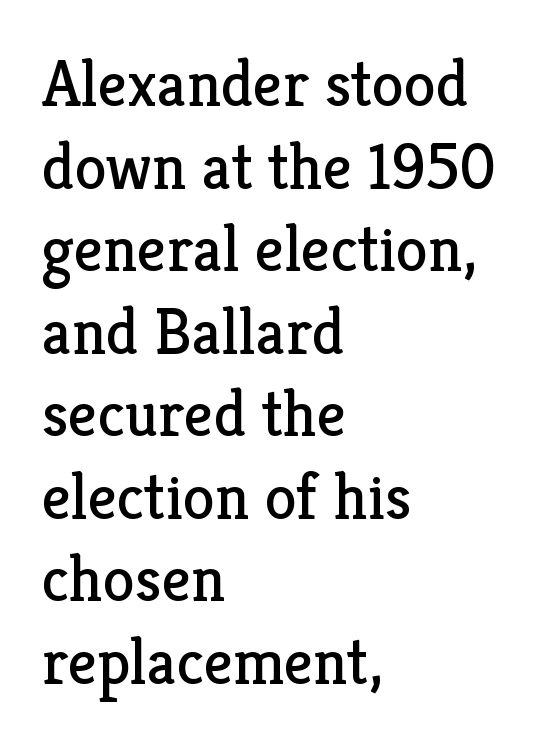
{"serif": "yes", "italic": "no", "bold": "no", "weight": "regular", "width": "normal", "stroke_contrast": "low", "x_height": "medium", "monospaced": "no", "underline": "no", "align": "left", "line_spacing": "normal", "line_spacing_ratio": 1.27, "letter_spacing": "normal", "letter_spacing_em": 0.0, "glyph_px": 65}
